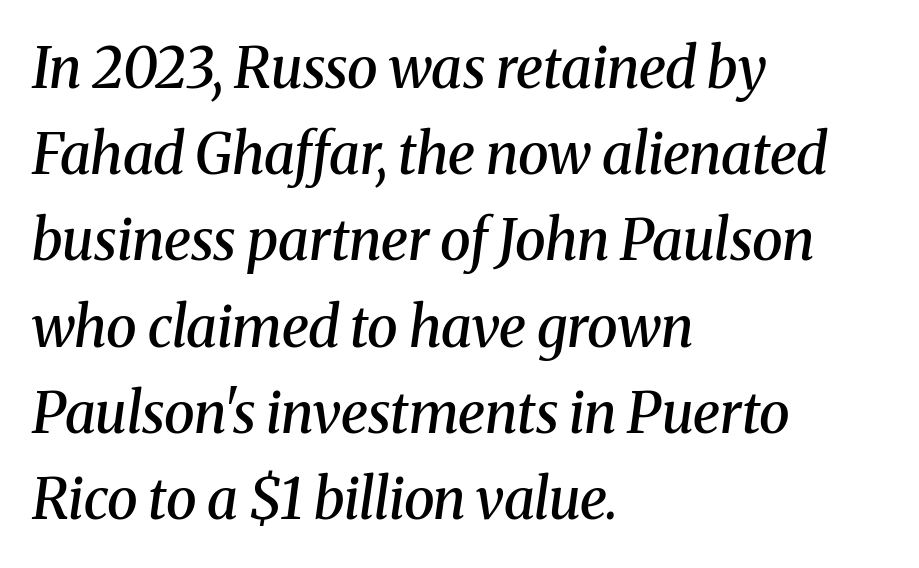
{"serif": "yes", "italic": "yes", "lean": "right", "slant_degrees": 8, "bold": "semi", "weight": "semibold", "width": "normal", "stroke_contrast": "medium", "x_height": "medium", "monospaced": "no", "underline": "no", "align": "left", "line_spacing": "normal", "line_spacing_ratio": 1.54, "letter_spacing": "normal", "letter_spacing_em": 0.0, "glyph_px": 56}
